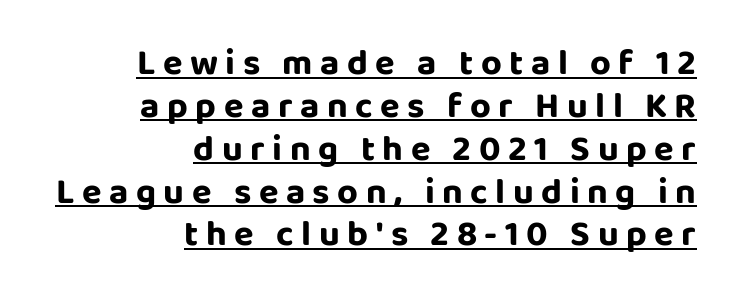
This sample uses an upright cut, with every glyph sitting square on the baseline. The face used here has the dense, thick strokes of a bold. The words here are underlined. Proportional: the letters do not fall into vertical columns.
